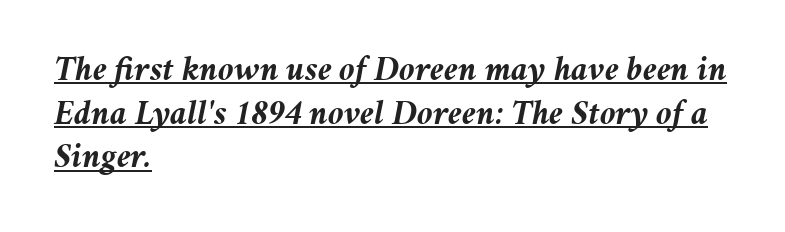
Q: Is the text bold? A: Yes.
Q: Is the text italic (slanted)? A: Yes, it leans right by about 11 degrees.
Q: Is the text underlined? A: Yes.
Q: How is the paragraph aligned? A: Left-aligned.
Q: Is the spacing between letters normal or unusually wide? A: Normal.
Q: Is the spacing between lines tight, normal or loose? A: Normal.
Q: Width (condensed, normal, or wide)? A: Normal.
Q: Stroke contrast? A: Medium.
Q: x-height? A: Medium.
Q: Monospaced? A: No.
